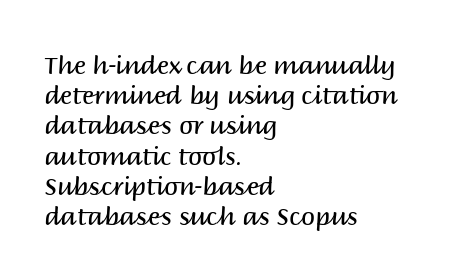
Q: Is the text bold? A: No.
Q: Is the text italic (slanted)? A: Yes.
Q: Is the text underlined? A: No.
Q: How is the paragraph aligned? A: Left-aligned.
Q: Is the spacing between letters normal or unusually wide? A: Normal.
